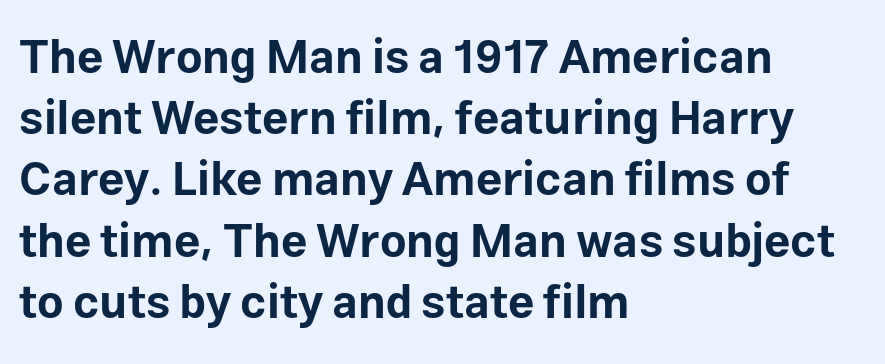
Examine the stroke ends and you'll find no serifs. Designer's note — italics off, roman on. Each row of text sits above clean, open space. The rendering uses a moderate line-height, typical for paragraphs. Is this a fixed-width face? No — the glyphs have proportional, varying widths.
